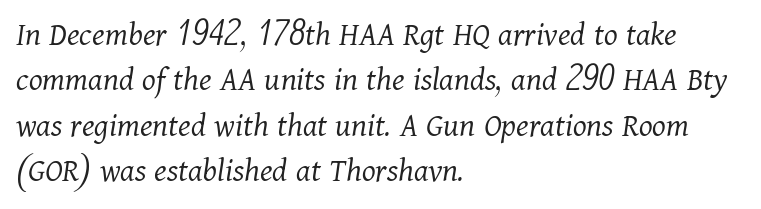
The image shows 35 px light serif type, italic (leaning right); set left-aligned, normal line spacing (1.3x), normal letter spacing, not underlined; medium stroke contrast and a medium x-height.
